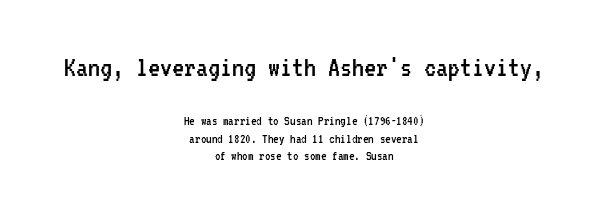
{"serif": "no", "italic": "no", "bold": "no", "weight": "regular", "width": "condensed", "stroke_contrast": "low", "x_height": "medium", "monospaced": "yes", "underline": "no", "align": "center", "line_spacing": "normal", "line_spacing_ratio": 1.25, "letter_spacing": "normal", "letter_spacing_em": 0.0, "larger_block": "first", "size_ratio": 2.14, "glyph_px": 30}
